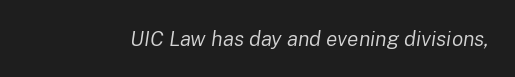
{"italic": "yes", "lean": "right", "slant_degrees": 8, "bold": "no", "underline": "no", "letter_spacing": "normal", "letter_spacing_em": 0.0, "glyph_px": 21}
